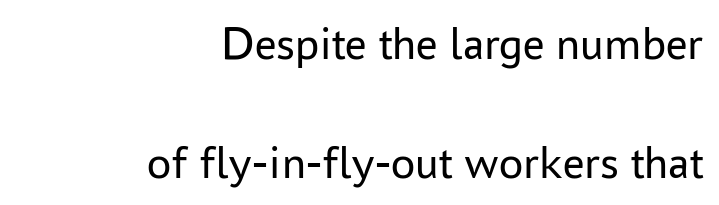
Q: Is the text bold? A: No.
Q: Is the text italic (slanted)? A: No, it is upright.
Q: Is the typeface a serif or a sans-serif typeface? A: Sans-serif.
Q: Is the text underlined? A: No.
Q: How is the paragraph aligned? A: Right-aligned.
Q: Is the spacing between letters normal or unusually wide? A: Normal.
Q: Is the spacing between lines tight, normal or loose? A: Loose.
Q: Width (condensed, normal, or wide)? A: Normal.
Q: Stroke contrast? A: Low.
Q: x-height? A: Medium.
Q: Monospaced? A: No.
